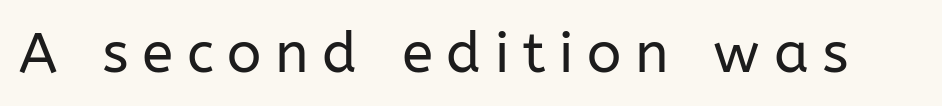
A typesetter would call this proportional, since set widths differ per character. The area under the type is left untouched. Stems here are at most as thick as an everyday book face. The typeface chosen for these lines omits serifs. If you drew a line through each stem, it would be perfectly vertical. The gaps between neighbouring characters are conspicuously large.
